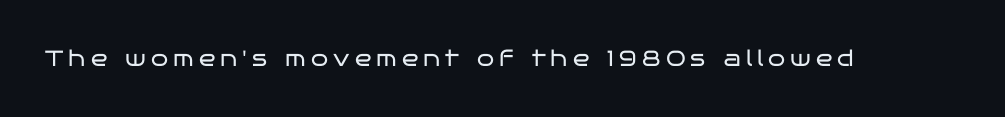
The image shows 22 px text type, upright; set unusually wide letter spacing (+0.23 em), not underlined.
